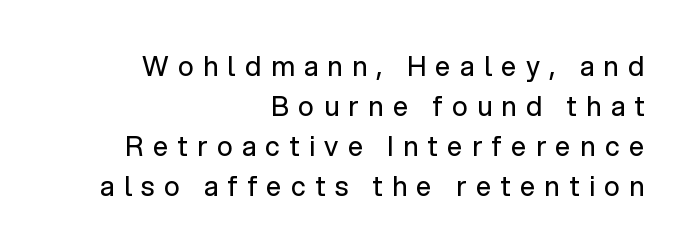
Q: Is the text bold? A: No.
Q: Is the text italic (slanted)? A: No, it is upright.
Q: Is the text underlined? A: No.
Q: How is the paragraph aligned? A: Right-aligned.
Q: Is the spacing between letters normal or unusually wide? A: Unusually wide.
Q: Is the spacing between lines tight, normal or loose? A: Normal.
